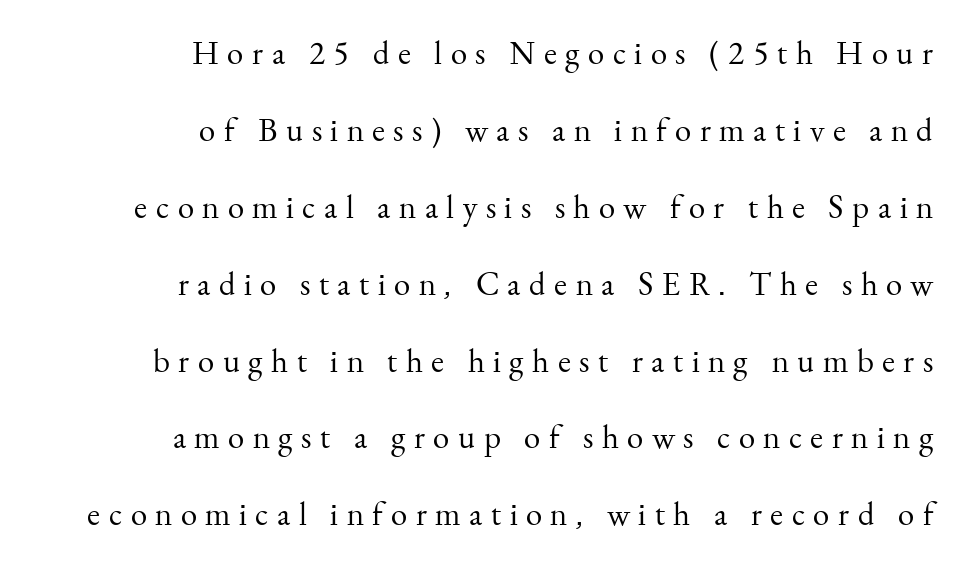
{"serif": "yes", "italic": "no", "bold": "no", "weight": "regular", "width": "normal", "stroke_contrast": "medium", "x_height": "small", "monospaced": "no", "underline": "no", "align": "right", "line_spacing": "loose", "line_spacing_ratio": 2.33, "letter_spacing": "wide", "letter_spacing_em": 0.26, "glyph_px": 33}
